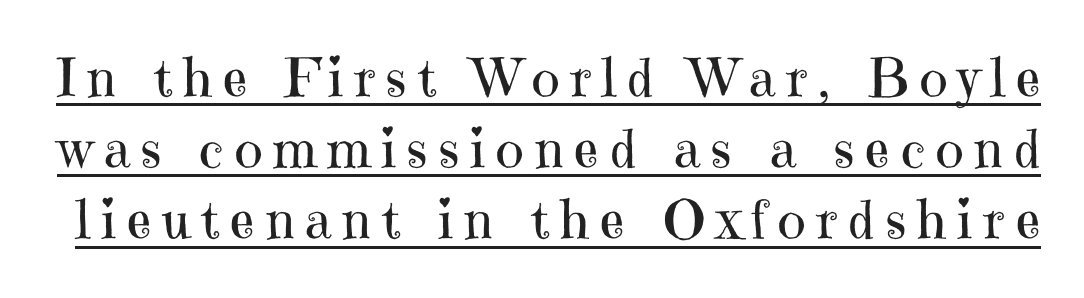
Q: Is the text bold? A: No.
Q: Is the text italic (slanted)? A: No, it is upright.
Q: Is the typeface a serif or a sans-serif typeface? A: Serif.
Q: Is the text underlined? A: Yes.
Q: Is the spacing between letters normal or unusually wide? A: Unusually wide.
Q: Is the spacing between lines tight, normal or loose? A: Normal.
Q: Width (condensed, normal, or wide)? A: Normal.
Q: Stroke contrast? A: High.
Q: x-height? A: Medium.
Q: Monospaced? A: No.
